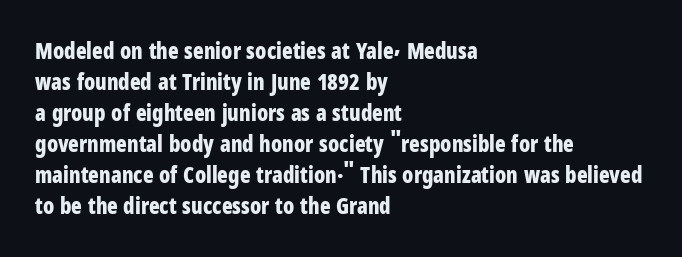
Q: Is the text bold? A: Yes.
Q: Is the text italic (slanted)? A: No, it is upright.
Q: Is the text underlined? A: No.
Q: How is the paragraph aligned? A: Left-aligned.
Q: Is the spacing between letters normal or unusually wide? A: Normal.
Q: Is the spacing between lines tight, normal or loose? A: Normal.
